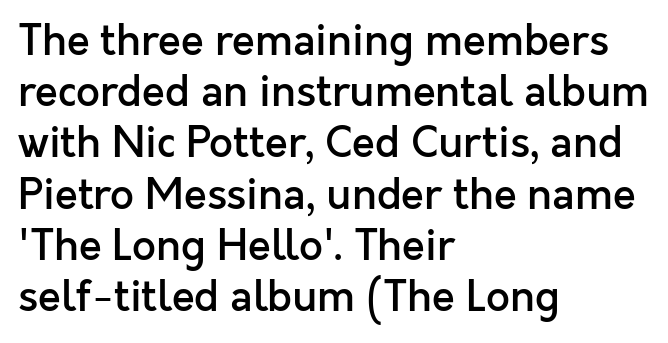
Q: Is the text bold? A: Semi-bold.
Q: Is the text italic (slanted)? A: No, it is upright.
Q: Is the typeface a serif or a sans-serif typeface? A: Sans-serif.
Q: Is the text underlined? A: No.
Q: How is the paragraph aligned? A: Left-aligned.
Q: Is the spacing between letters normal or unusually wide? A: Normal.
Q: Width (condensed, normal, or wide)? A: Normal.
Q: x-height? A: Medium.
Q: Monospaced? A: No.
